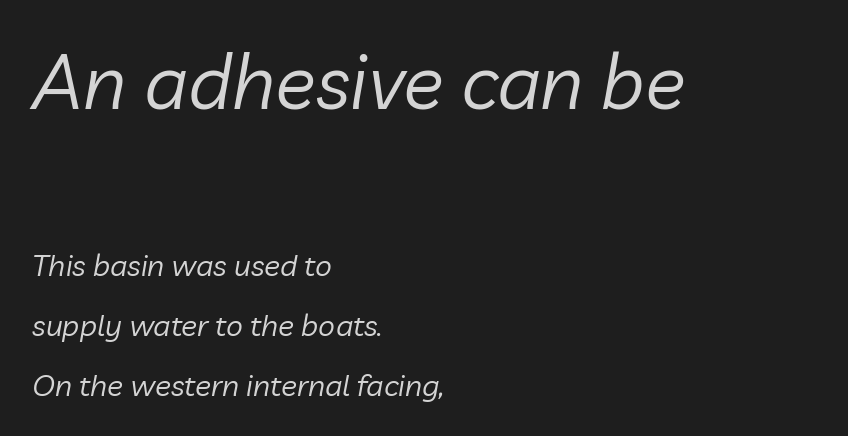
The image shows 76 px regular-weight type, italic (leaning right); set left-aligned, loose line spacing (2.0x), normal letter spacing, not underlined; the first (top) block is 2.53x larger; low stroke contrast and a medium x-height.
